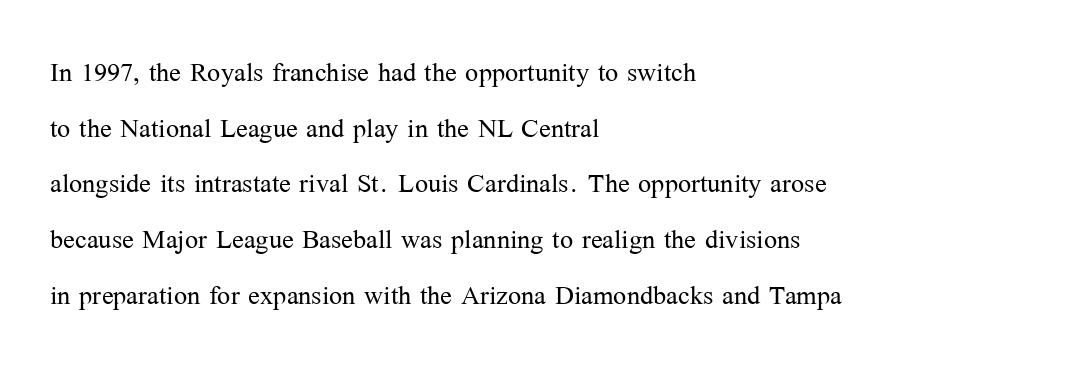
The image shows 35 px light serif type, upright; set left-aligned, normal line spacing (1.59x), normal letter spacing, not underlined; medium stroke contrast and a medium x-height.
